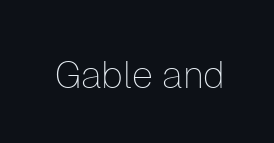
Q: Is the text bold? A: No.
Q: Is the text italic (slanted)? A: No, it is upright.
Q: Is the typeface a serif or a sans-serif typeface? A: Sans-serif.
Q: Is the text underlined? A: No.
Q: Is the spacing between letters normal or unusually wide? A: Normal.
Q: Width (condensed, normal, or wide)? A: Normal.
Q: Stroke contrast? A: Low.
Q: x-height? A: Medium.
Q: Monospaced? A: No.
